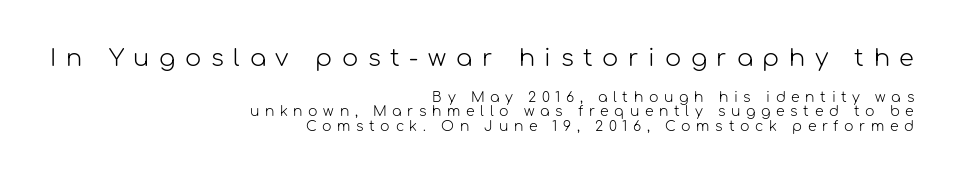
{"italic": "no", "bold": "no", "underline": "no", "align": "right", "line_spacing": "tight", "line_spacing_ratio": 1.06, "letter_spacing": "wide", "letter_spacing_em": 0.4, "larger_block": "first", "size_ratio": 1.71, "glyph_px": 24}
